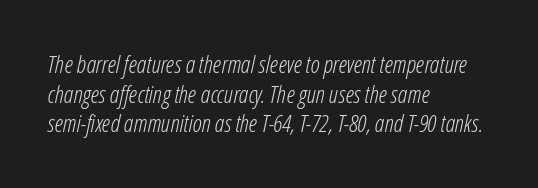
{"italic": "yes", "lean": "right", "slant_degrees": 12, "bold": "no", "underline": "no", "align": "left", "line_spacing_ratio": 1.23, "letter_spacing": "normal", "letter_spacing_em": 0.0, "glyph_px": 24}
